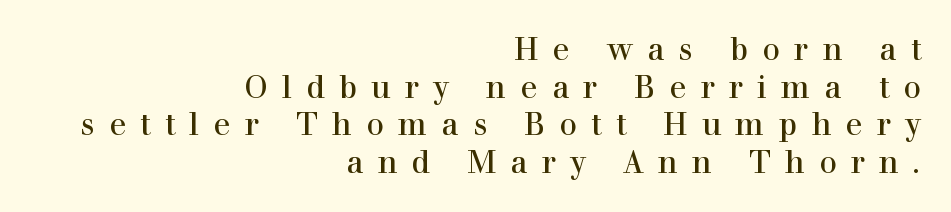
The typesetter chose a ragged-left arrangement here. I'd call this a serif setting — the letters wear small feet. Check the space under the baseline: it is left empty. Does extra space separate the letters? Yes, quite a lot of it. This sample has the flowing, uneven cadence of proportional lettering. Posture: vertical.
